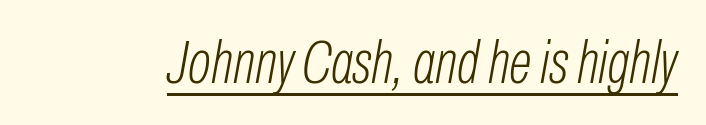
{"italic": "yes", "lean": "right", "slant_degrees": 10, "bold": "no", "weight": "light", "width": "condensed", "stroke_contrast": "low", "x_height": "medium", "monospaced": "no", "underline": "yes", "letter_spacing": "normal", "letter_spacing_em": 0.0, "glyph_px": 61}
